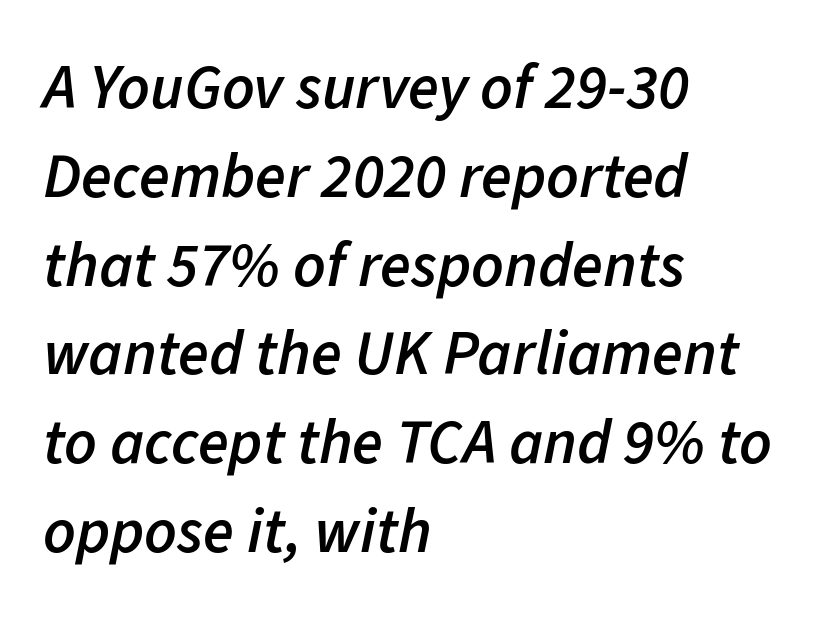
A bit beefed up — I'd call it semibold rather than bold. Honestly, there is no underline to notice here at all. Visually the block forms a straight wall on the left and a jagged coastline on the right. Evenly set lines give the paragraph a standard silhouette.
